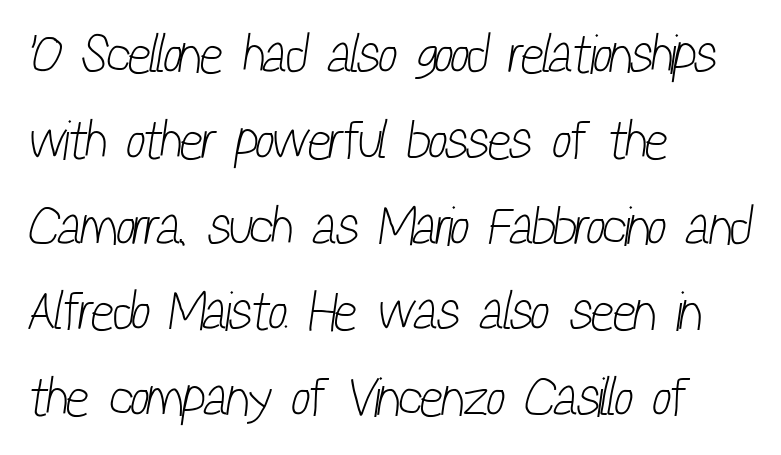
Q: Is the text bold? A: No.
Q: Is the typeface a serif or a sans-serif typeface? A: Sans-serif.
Q: Is the text underlined? A: No.
Q: How is the paragraph aligned? A: Left-aligned.
Q: Is the spacing between letters normal or unusually wide? A: Normal.
Q: Is the spacing between lines tight, normal or loose? A: Normal.
Q: Width (condensed, normal, or wide)? A: Condensed.
Q: Stroke contrast? A: Low.
Q: x-height? A: Medium.
Q: Monospaced? A: No.
